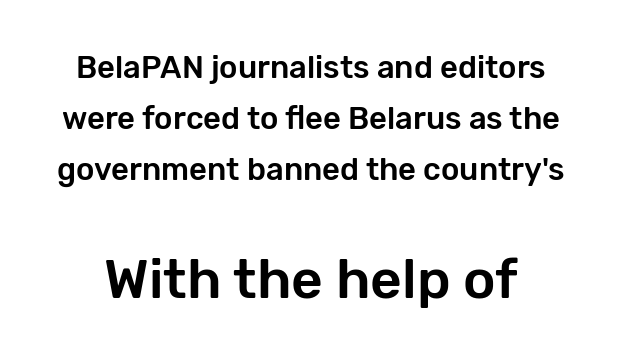
Q: Is the text italic (slanted)? A: No, it is upright.
Q: Is the typeface a serif or a sans-serif typeface? A: Sans-serif.
Q: Is the text underlined? A: No.
Q: Is the spacing between letters normal or unusually wide? A: Normal.
Q: Is the spacing between lines tight, normal or loose? A: Normal.
Q: Which block of text is set in a larger size, the first (top) or the second (bottom)? A: The second (bottom) one.
Q: Width (condensed, normal, or wide)? A: Normal.
Q: Stroke contrast? A: Low.
Q: x-height? A: Medium.
Q: Monospaced? A: No.
